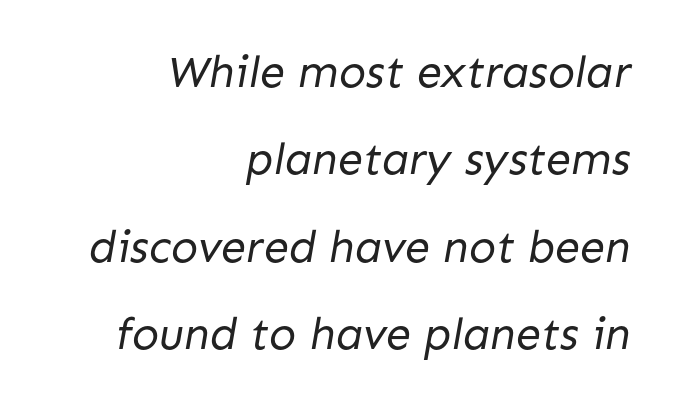
The image shows 45 px regular-weight sans-serif type; set right-aligned, loose line spacing (1.94x), normal letter spacing, not underlined; low stroke contrast and a medium x-height.
